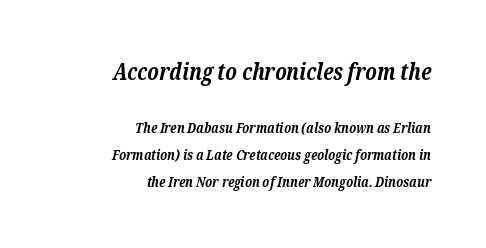
Q: Is the text bold? A: Yes.
Q: Is the text italic (slanted)? A: Yes, it leans right by about 12 degrees.
Q: Is the text underlined? A: No.
Q: How is the paragraph aligned? A: Right-aligned.
Q: Is the spacing between letters normal or unusually wide? A: Normal.
Q: Is the spacing between lines tight, normal or loose? A: Loose.
Q: Which block of text is set in a larger size, the first (top) or the second (bottom)? A: The first (top) one.
